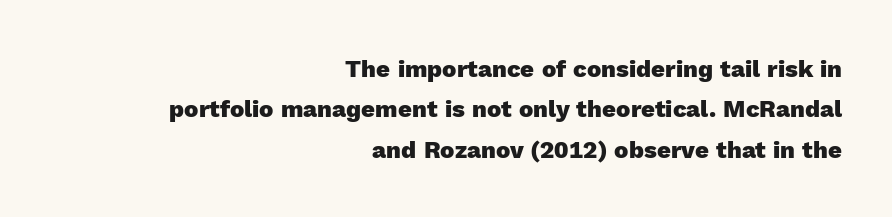
{"italic": "no", "bold": "yes", "underline": "no", "align": "right", "line_spacing": "normal", "line_spacing_ratio": 1.68, "letter_spacing": "normal", "letter_spacing_em": 0.0, "glyph_px": 24}
